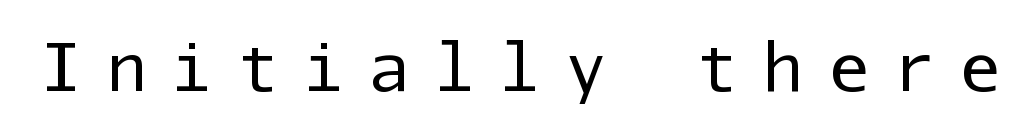
Q: Is the text bold? A: No.
Q: Is the text italic (slanted)? A: No, it is upright.
Q: Is the typeface a serif or a sans-serif typeface? A: Sans-serif.
Q: Is the text underlined? A: No.
Q: Is the spacing between letters normal or unusually wide? A: Unusually wide.
Q: Width (condensed, normal, or wide)? A: Normal.
Q: Stroke contrast? A: Low.
Q: x-height? A: Medium.
Q: Monospaced? A: Yes.
